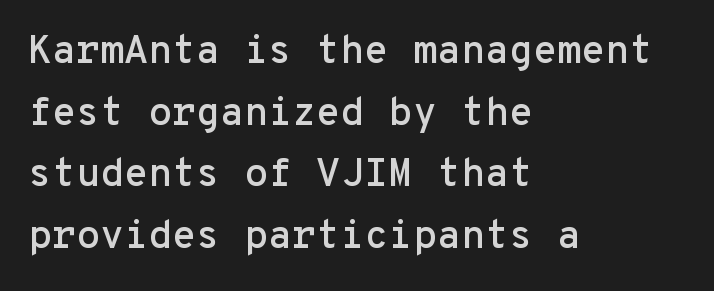
Q: Is the text italic (slanted)? A: No, it is upright.
Q: Is the typeface a serif or a sans-serif typeface? A: Sans-serif.
Q: Is the text underlined? A: No.
Q: How is the paragraph aligned? A: Left-aligned.
Q: Is the spacing between letters normal or unusually wide? A: Normal.
Q: Is the spacing between lines tight, normal or loose? A: Normal.
Q: Width (condensed, normal, or wide)? A: Normal.
Q: Stroke contrast? A: Low.
Q: x-height? A: Medium.
Q: Monospaced? A: Yes.
